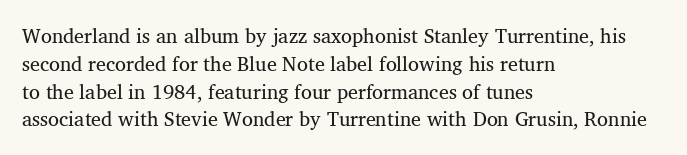
The image shows 20 px text type, upright; set left-aligned, normal line spacing (1.39x), normal letter spacing, not underlined.
